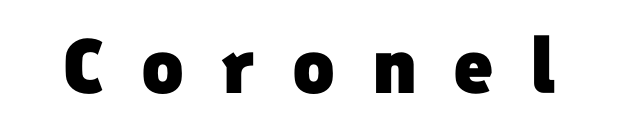
The area under the type is left untouched. These lines are rendered in a variable-pitch font. This is sans-serif lettering, the kind often seen on screens and signage. Someone cranked the tracking dial way up on this one. The strokes are fattened all the way to bold.
